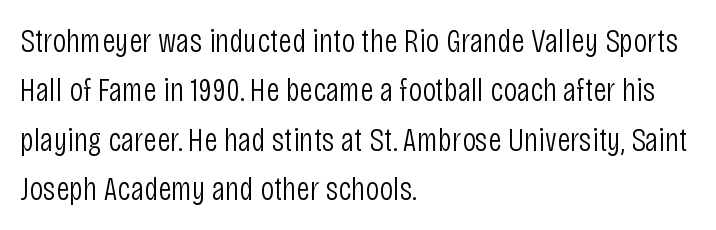
The image shows 34 px light, condensed sans-serif type, upright; set left-aligned, normal line spacing (1.45x), normal letter spacing, not underlined; low stroke contrast and a large x-height.
